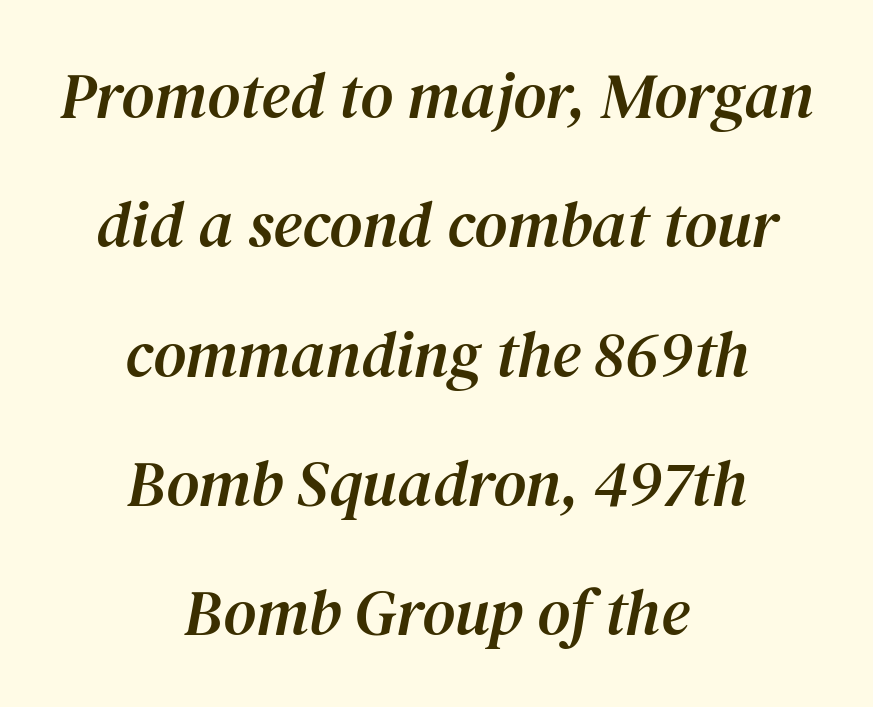
The image shows 64 px serif type, italic (leaning right); set centered, loose line spacing (2.02x), normal letter spacing, not underlined; medium stroke contrast and a medium x-height.
